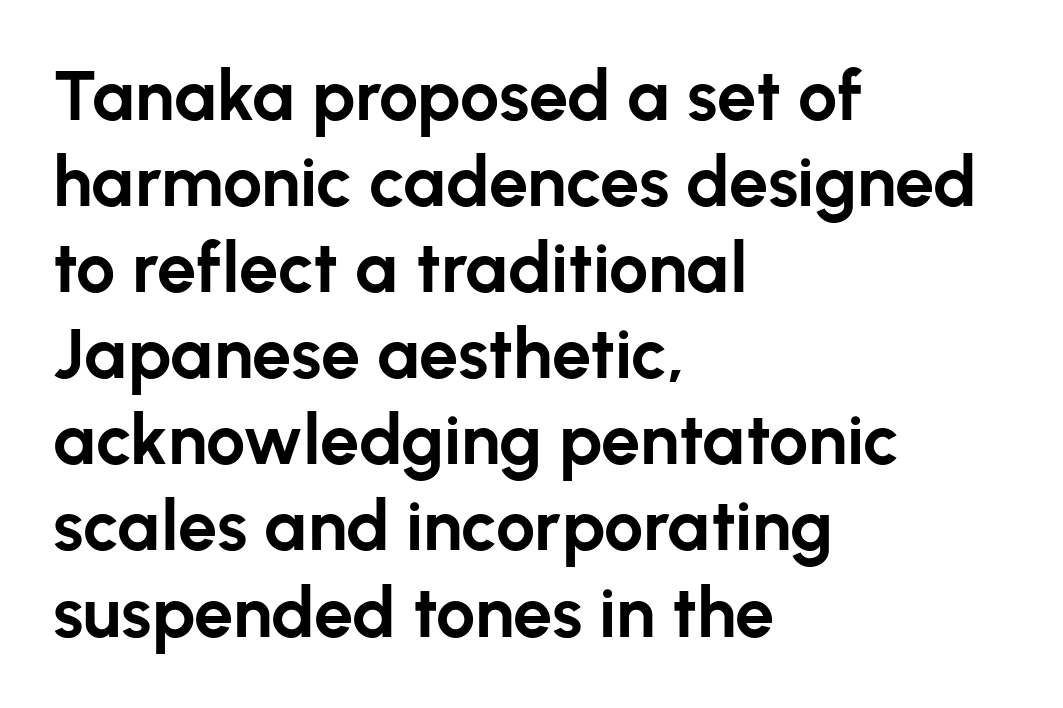
Q: Is the text bold? A: Yes.
Q: Is the text italic (slanted)? A: No, it is upright.
Q: Is the typeface a serif or a sans-serif typeface? A: Sans-serif.
Q: Is the text underlined? A: No.
Q: How is the paragraph aligned? A: Left-aligned.
Q: Is the spacing between letters normal or unusually wide? A: Normal.
Q: Width (condensed, normal, or wide)? A: Normal.
Q: Stroke contrast? A: Low.
Q: x-height? A: Medium.
Q: Monospaced? A: No.
